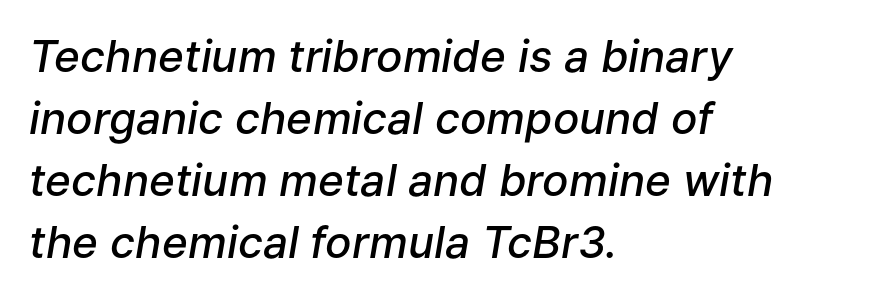
{"italic": "yes", "lean": "right", "slant_degrees": 9, "bold": "semi", "weight": "semibold", "width": "normal", "stroke_contrast": "low", "x_height": "medium", "monospaced": "no", "underline": "no", "align": "left", "line_spacing": "normal", "line_spacing_ratio": 1.41, "letter_spacing": "normal", "letter_spacing_em": 0.0, "glyph_px": 44}
